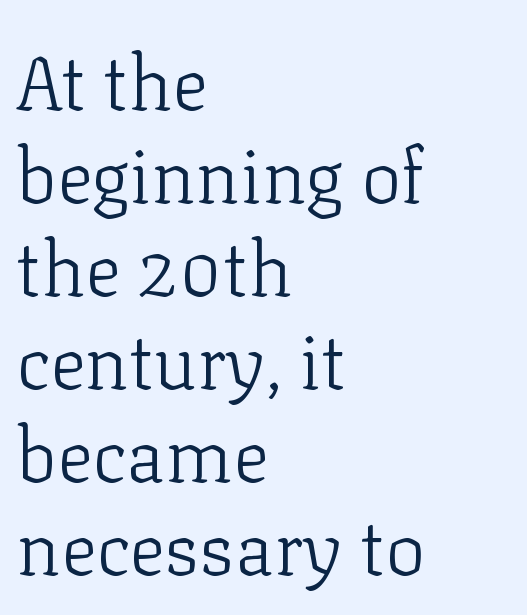
{"serif": "yes", "italic": "no", "bold": "no", "weight": "light", "width": "normal", "stroke_contrast": "low", "x_height": "medium", "monospaced": "no", "underline": "no", "align": "left", "line_spacing_ratio": 1.24, "letter_spacing": "normal", "letter_spacing_em": 0.0, "glyph_px": 75}
